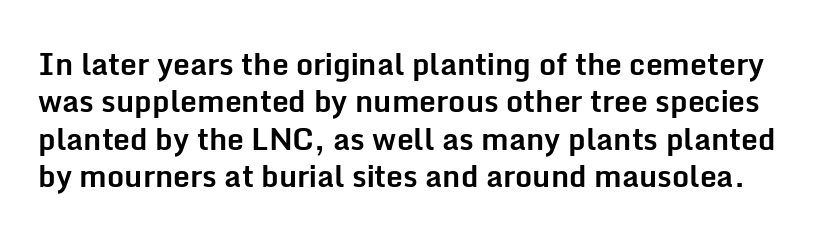
The image shows 30 px bold sans-serif type, upright; set normal line spacing (1.25x), normal letter spacing, not underlined; low stroke contrast and a medium x-height.
